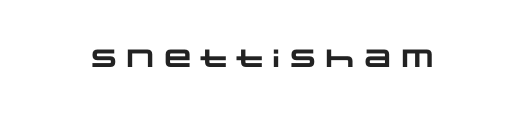
Q: Is the text bold? A: Yes.
Q: Is the text underlined? A: No.
Q: Is the spacing between letters normal or unusually wide? A: Normal.
